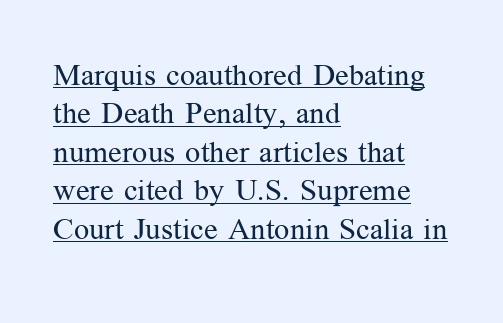
{"serif": "yes", "italic": "no", "bold": "no", "weight": "regular", "width": "normal", "stroke_contrast": "medium", "x_height": "medium", "monospaced": "no", "underline": "yes", "align": "left", "line_spacing": "normal", "line_spacing_ratio": 1.28, "letter_spacing": "normal", "letter_spacing_em": 0.0, "glyph_px": 30}
